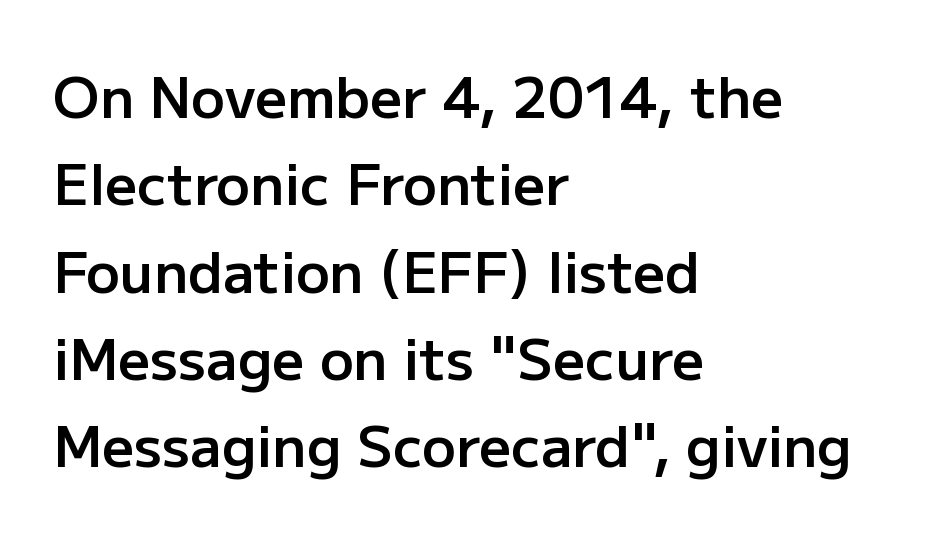
The font's upright variant was chosen for this text. Whoever set this chose a conventional vertical rhythm. Leftover space on each line is placed entirely after the last word. Check under the words: just untouched page. Weight: semibold (demi).
